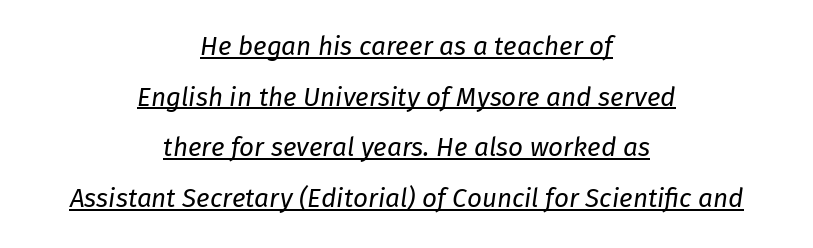
{"italic": "yes", "lean": "right", "slant_degrees": 8, "bold": "no", "underline": "yes", "align": "center", "line_spacing": "loose", "line_spacing_ratio": 1.95, "letter_spacing": "normal", "letter_spacing_em": 0.0, "glyph_px": 26}
